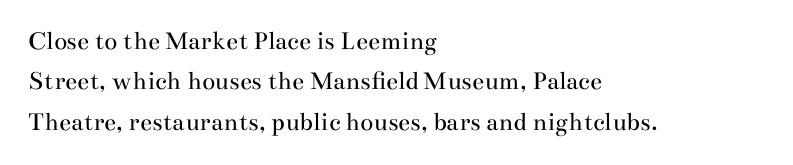
The image shows 27 px text type, upright; set left-aligned, normal line spacing (1.5x), normal letter spacing, not underlined.
